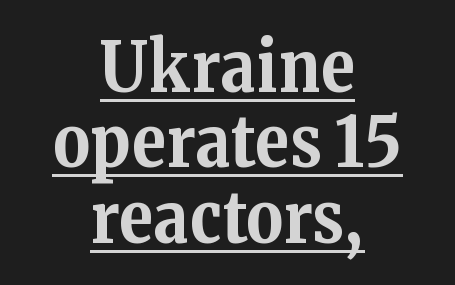
The image shows 71 px bold serif type, upright; set centered, tight line spacing (1.06x), normal letter spacing, underlined; medium stroke contrast and a medium x-height.
